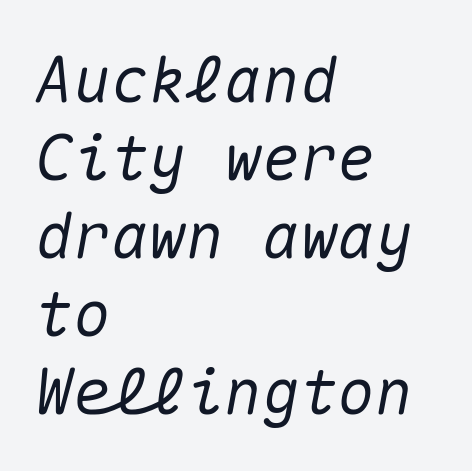
{"italic": "yes", "lean": "right", "slant_degrees": 10, "width": "normal", "stroke_contrast": "medium", "x_height": "medium", "monospaced": "yes", "underline": "no", "align": "left", "line_spacing_ratio": 1.24, "letter_spacing": "normal", "letter_spacing_em": 0.0, "glyph_px": 63}
